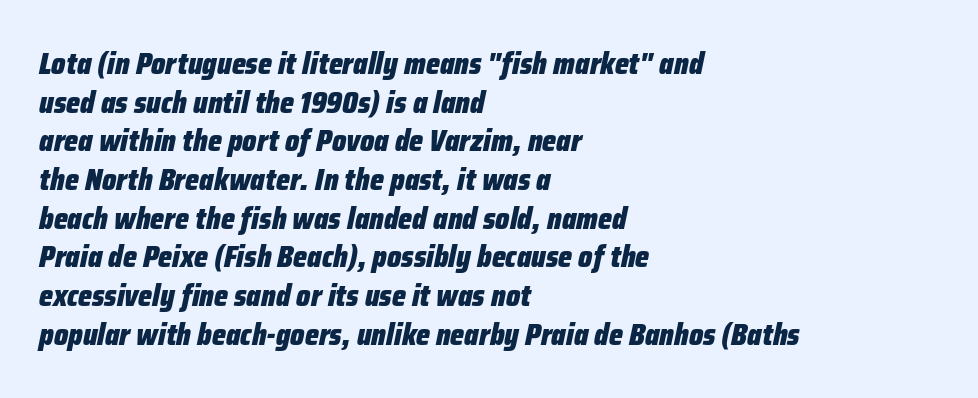
{"italic": "yes", "lean": "right", "slant_degrees": 12, "bold": "yes", "weight": "heavy", "width": "condensed", "stroke_contrast": "low", "x_height": "medium", "monospaced": "no", "underline": "no", "align": "left", "line_spacing": "normal", "line_spacing_ratio": 1.29, "letter_spacing": "normal", "letter_spacing_em": 0.0, "glyph_px": 30}
